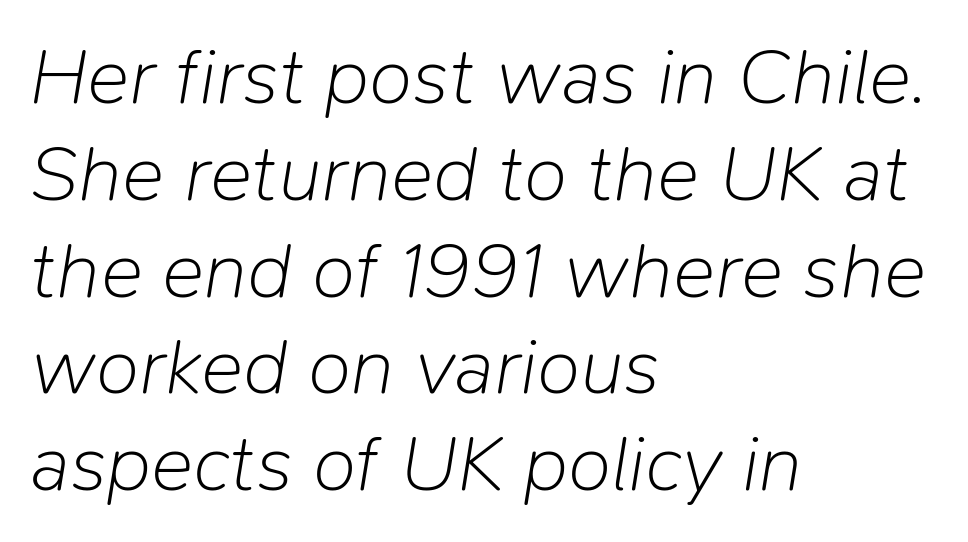
{"italic": "yes", "lean": "right", "slant_degrees": 9, "bold": "no", "weight": "light", "width": "normal", "stroke_contrast": "low", "x_height": "medium", "monospaced": "no", "underline": "no", "align": "left", "line_spacing_ratio": 1.21, "letter_spacing": "normal", "letter_spacing_em": 0.0, "glyph_px": 80}
